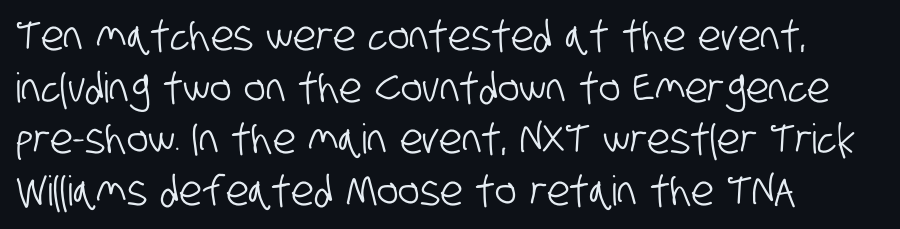
Q: Is the typeface a serif or a sans-serif typeface? A: Sans-serif.
Q: Is the text underlined? A: No.
Q: How is the paragraph aligned? A: Left-aligned.
Q: Is the spacing between letters normal or unusually wide? A: Normal.
Q: Is the spacing between lines tight, normal or loose? A: Normal.
Q: Width (condensed, normal, or wide)? A: Condensed.
Q: Stroke contrast? A: Low.
Q: x-height? A: Large.
Q: Monospaced? A: No.
